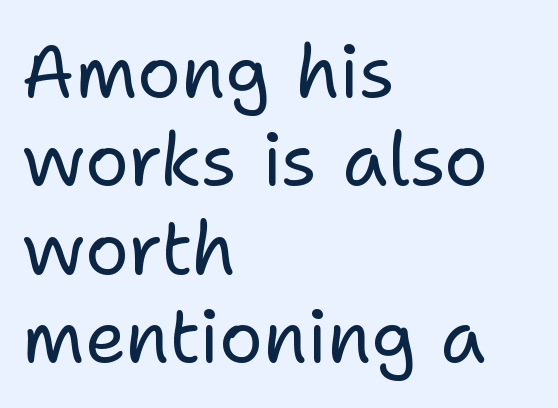
In terms of letterspacing, this is plain default setting. The compositor pushed each line to the left boundary. Here the designer chose a conventional face with non-uniform glyph widths. You can tell from the bare stems that sans-serif type was used. Does the lettering tilt? It doesn't — this is upright. Unmarked baselines from the first word to the last.
